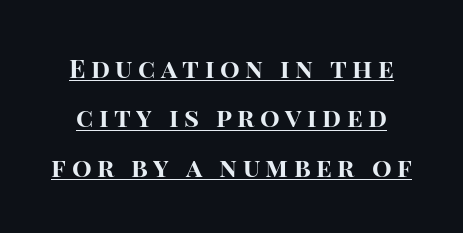
{"italic": "no", "bold": "yes", "underline": "yes", "line_spacing": "loose", "line_spacing_ratio": 1.9, "letter_spacing": "wide", "letter_spacing_em": 0.21, "glyph_px": 26}
